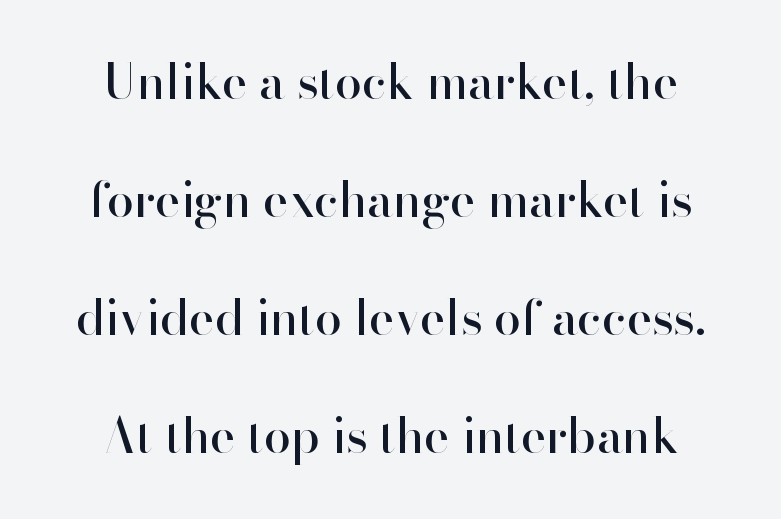
The image shows 48 px sans-serif type, upright; set centered, loose line spacing (2.46x), normal letter spacing, not underlined; high stroke contrast and a small x-height.
